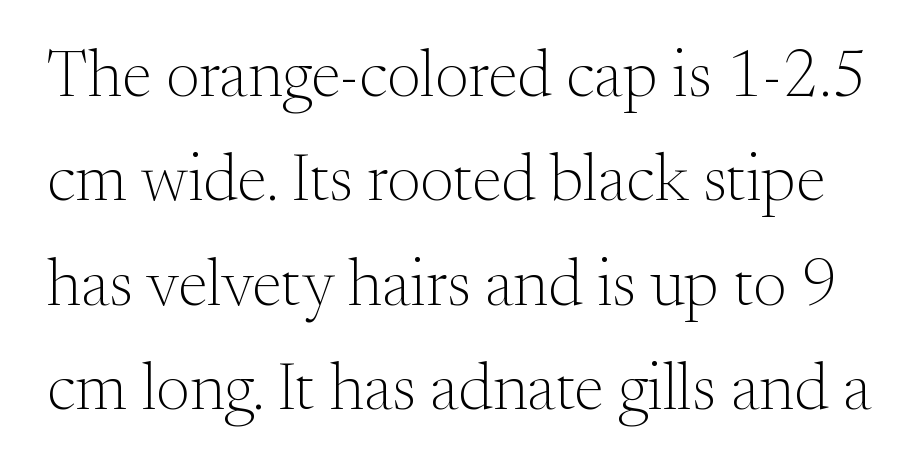
Q: Is the text bold? A: No.
Q: Is the text italic (slanted)? A: No, it is upright.
Q: Is the typeface a serif or a sans-serif typeface? A: Serif.
Q: Is the text underlined? A: No.
Q: Is the spacing between letters normal or unusually wide? A: Normal.
Q: Is the spacing between lines tight, normal or loose? A: Normal.
Q: Width (condensed, normal, or wide)? A: Normal.
Q: Stroke contrast? A: Medium.
Q: x-height? A: Small.
Q: Monospaced? A: No.
